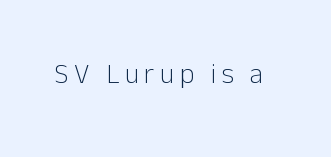
{"serif": "no", "italic": "no", "bold": "no", "weight": "light", "width": "normal", "stroke_contrast": "low", "x_height": "medium", "monospaced": "no", "underline": "no", "glyph_px": 28}
